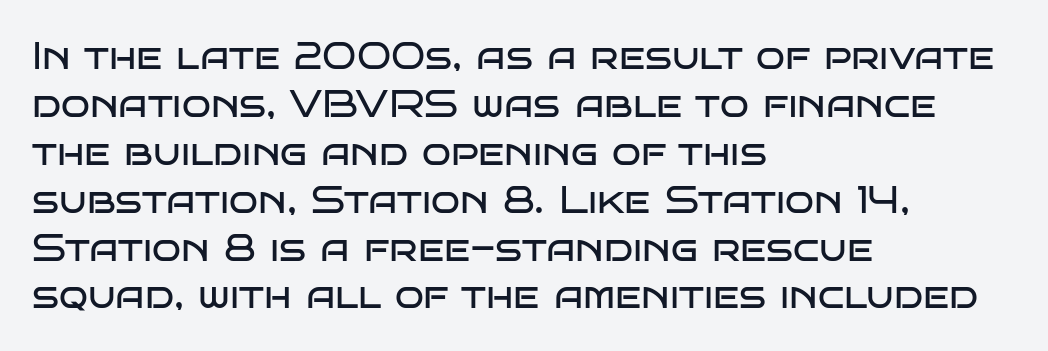
The image shows 38 px regular-weight, wide sans-serif type, upright; set left-aligned, normal line spacing (1.26x), normal letter spacing, not underlined; low stroke contrast and a large x-height.
